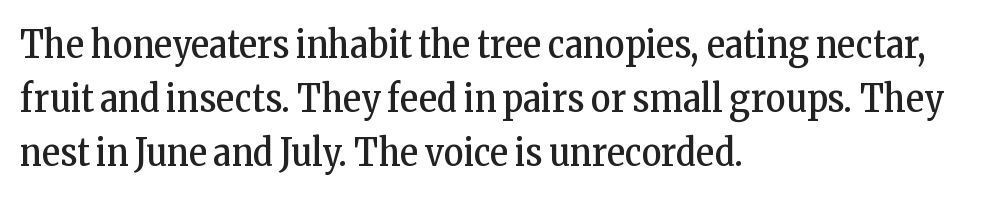
Q: Is the text bold? A: No.
Q: Is the text italic (slanted)? A: No, it is upright.
Q: Is the typeface a serif or a sans-serif typeface? A: Serif.
Q: Is the text underlined? A: No.
Q: How is the paragraph aligned? A: Left-aligned.
Q: Is the spacing between letters normal or unusually wide? A: Normal.
Q: Is the spacing between lines tight, normal or loose? A: Normal.
Q: Width (condensed, normal, or wide)? A: Condensed.
Q: Stroke contrast? A: Low.
Q: x-height? A: Medium.
Q: Monospaced? A: No.
